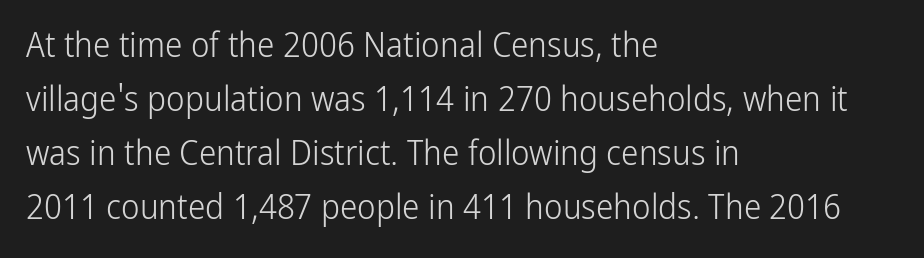
Q: Is the text bold? A: No.
Q: Is the text italic (slanted)? A: No, it is upright.
Q: Is the typeface a serif or a sans-serif typeface? A: Sans-serif.
Q: Is the text underlined? A: No.
Q: How is the paragraph aligned? A: Left-aligned.
Q: Is the spacing between letters normal or unusually wide? A: Normal.
Q: Is the spacing between lines tight, normal or loose? A: Normal.
Q: Width (condensed, normal, or wide)? A: Condensed.
Q: Stroke contrast? A: Low.
Q: x-height? A: Medium.
Q: Monospaced? A: No.
